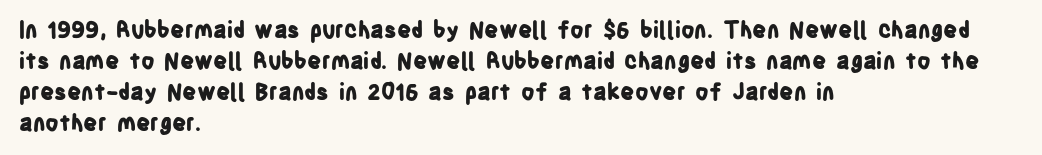
{"italic": "no", "bold": "yes", "underline": "no", "align": "left", "line_spacing": "normal", "line_spacing_ratio": 1.41, "letter_spacing": "normal", "letter_spacing_em": 0.0, "glyph_px": 22}
